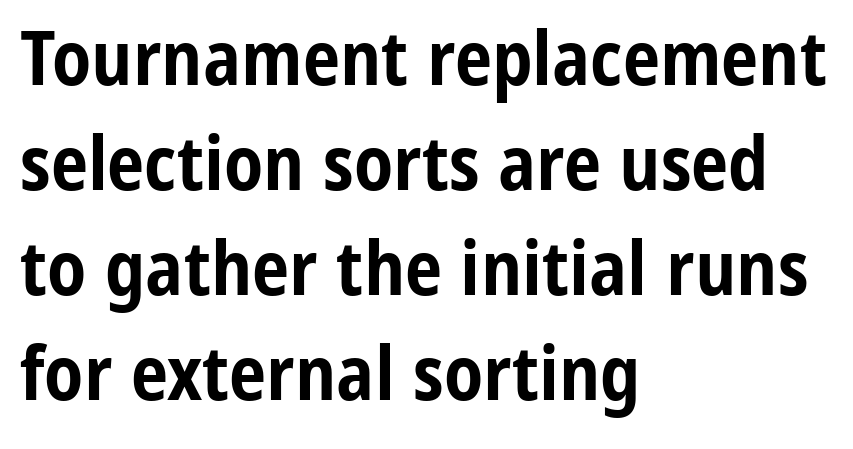
This rendering leaves character spacing at its baseline value. Do the letters lean? They stand straight. Here the designer chose a conventional face with non-uniform glyph widths. Interline gaps are of average width in this sample. The passage is arranged the way most books set body copy — flush left. Unmarked baselines from the first word to the last.
